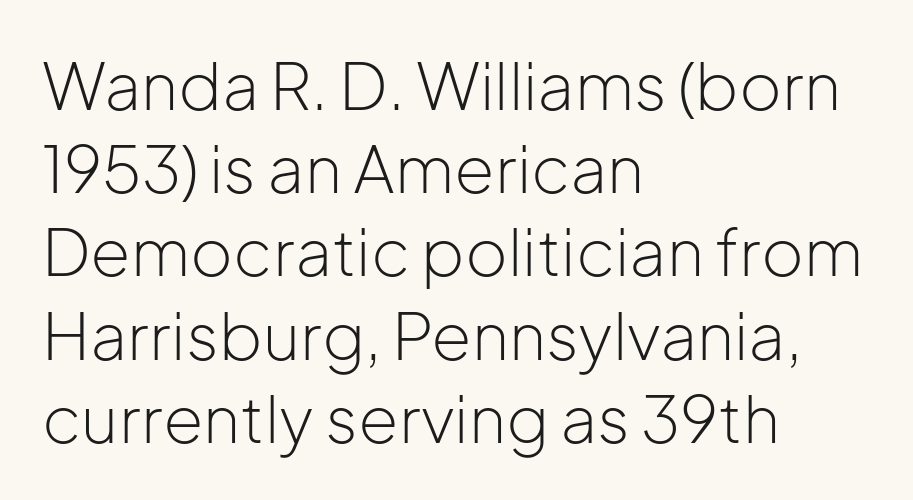
Horizontal alignment here is leftward, the default for most running prose. Is this a fixed-width face? No — the glyphs have proportional, varying widths. A quiet, ordinary-to-light weight characterises the typeface. It's the straight-up-and-down kind of type. The baseline area is clear. The horizontal fit of the characters is conventional and even.
